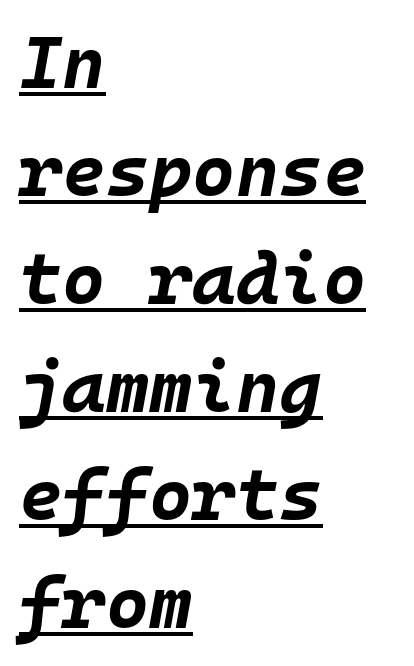
The image shows 74 px bold type, italic (leaning right), monospaced; set left-aligned, normal line spacing (1.46x), normal letter spacing, underlined; low stroke contrast and a large x-height.
